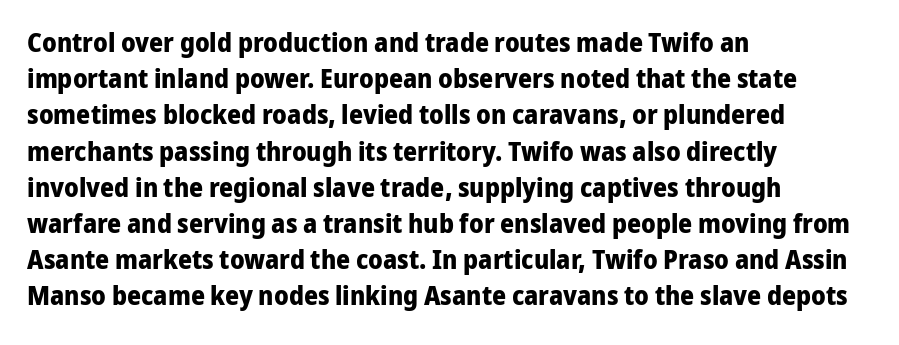
Q: Is the text bold? A: Yes.
Q: Is the text italic (slanted)? A: No, it is upright.
Q: Is the text underlined? A: No.
Q: How is the paragraph aligned? A: Left-aligned.
Q: Is the spacing between letters normal or unusually wide? A: Normal.
Q: Is the spacing between lines tight, normal or loose? A: Normal.
